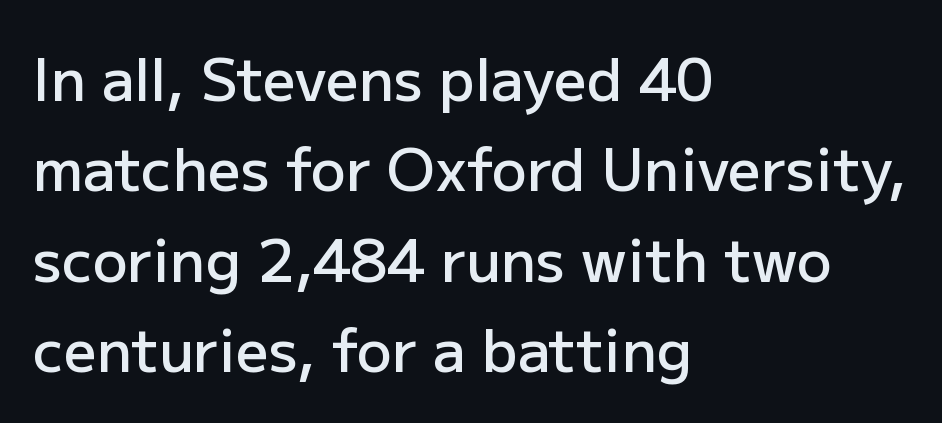
The image shows 58 px semibold sans-serif type, upright; set left-aligned, normal line spacing (1.56x), normal letter spacing, not underlined; low stroke contrast and a medium x-height.
